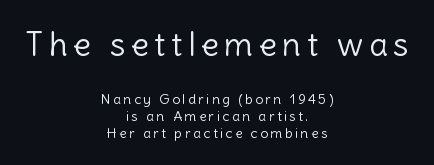
Q: Is the text bold? A: No.
Q: Is the text italic (slanted)? A: No, it is upright.
Q: Is the typeface a serif or a sans-serif typeface? A: Sans-serif.
Q: Is the text underlined? A: No.
Q: How is the paragraph aligned? A: Centered.
Q: Which block of text is set in a larger size, the first (top) or the second (bottom)? A: The first (top) one.
Q: Width (condensed, normal, or wide)? A: Normal.
Q: x-height? A: Medium.
Q: Monospaced? A: No.
